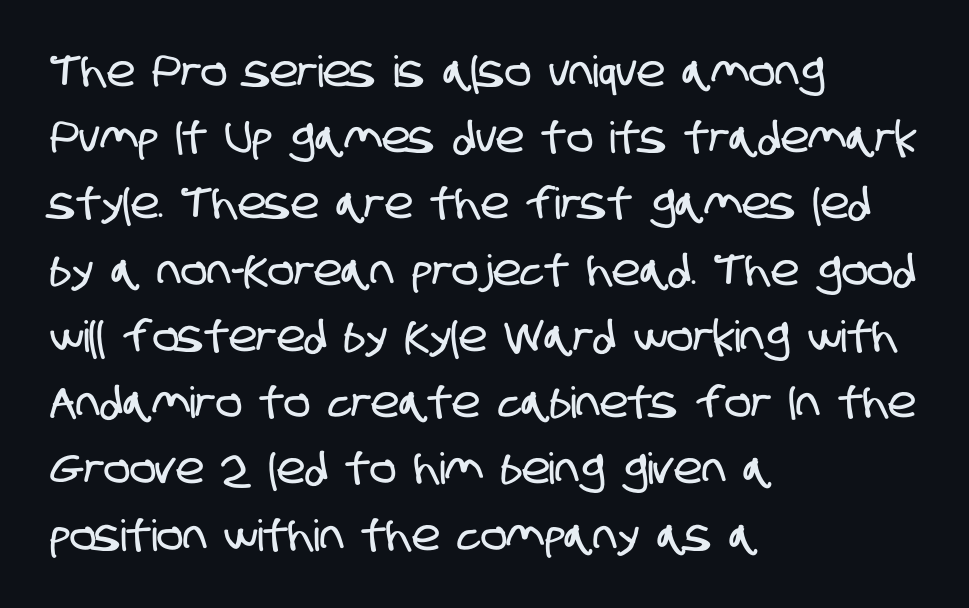
Font category for this specimen: sans-serif. Characters follow at the spacing the type designer built in. The lines sit at an ordinary, default distance from one another. Spacing verdict: proportional, widths tailored to each character. Check under the words: just untouched page. Leftover space on each line is placed entirely after the last word.
